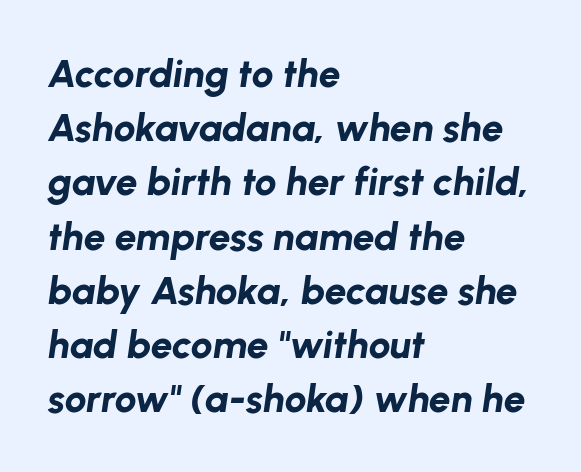
{"italic": "yes", "lean": "right", "slant_degrees": 8, "bold": "yes", "weight": "bold", "width": "normal", "stroke_contrast": "low", "x_height": "medium", "monospaced": "no", "underline": "no", "align": "left", "line_spacing": "normal", "line_spacing_ratio": 1.39, "letter_spacing": "normal", "letter_spacing_em": 0.0, "glyph_px": 39}
